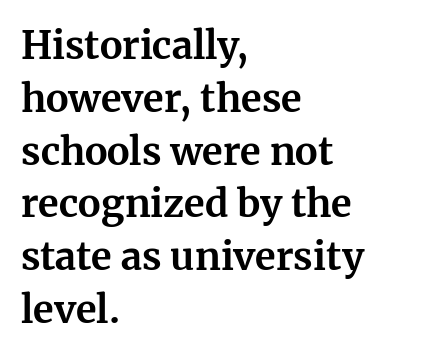
The image shows 38 px bold serif type, upright; set left-aligned, normal line spacing (1.39x), normal letter spacing, not underlined; medium stroke contrast and a medium x-height.
